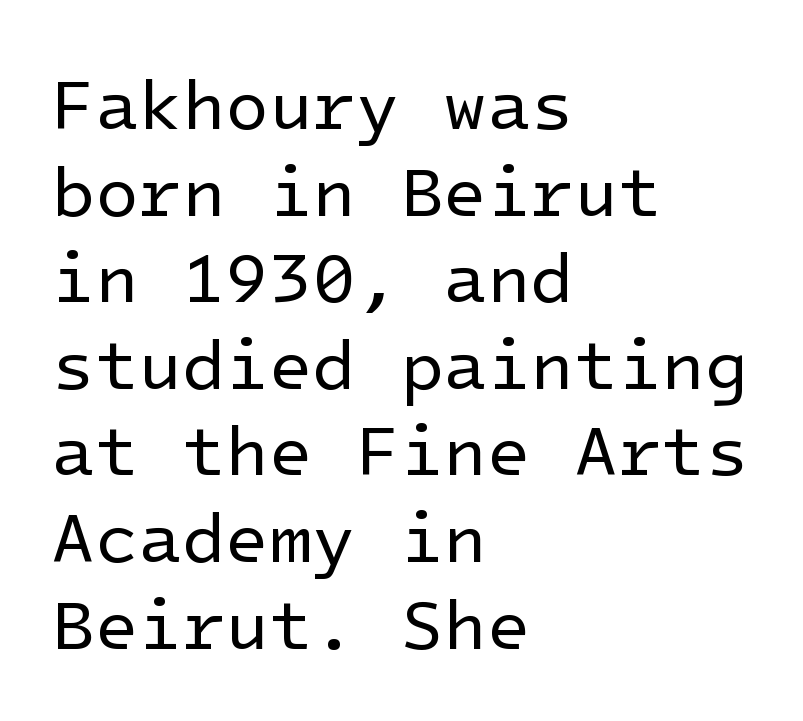
The image shows 71 px regular-weight sans-serif type, upright; set left-aligned, line spacing 1.22x, normal letter spacing, not underlined; low stroke contrast and a medium x-height.
